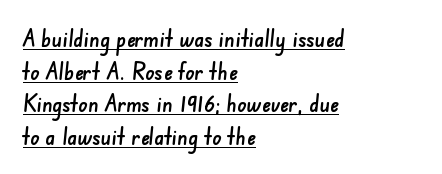
{"underline": "yes", "align": "left", "line_spacing": "normal", "line_spacing_ratio": 1.42, "letter_spacing": "normal", "letter_spacing_em": 0.0, "glyph_px": 23}
